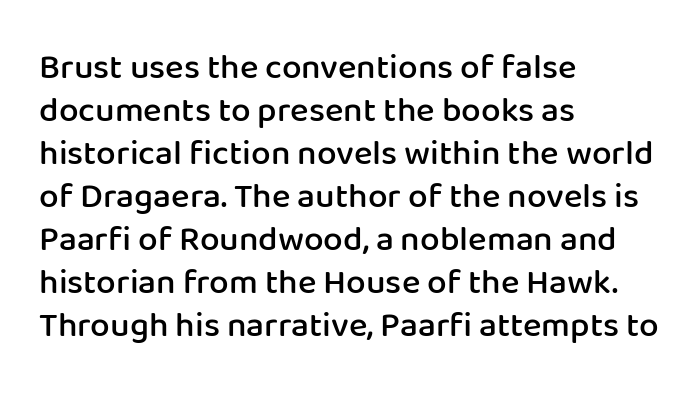
{"serif": "no", "italic": "no", "bold": "semi", "weight": "semibold", "width": "normal", "stroke_contrast": "low", "x_height": "medium", "monospaced": "no", "underline": "no", "align": "left", "line_spacing_ratio": 1.23, "letter_spacing": "normal", "letter_spacing_em": 0.0, "glyph_px": 35}
